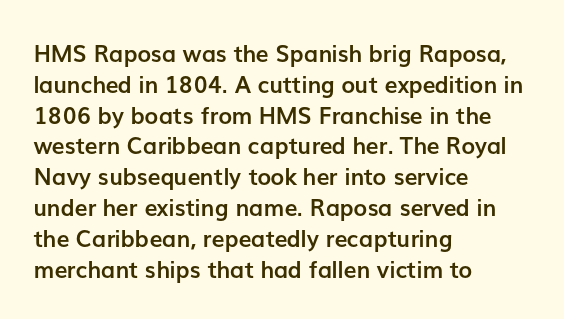
Q: Is the text bold? A: Yes.
Q: Is the text italic (slanted)? A: No, it is upright.
Q: Is the text underlined? A: No.
Q: How is the paragraph aligned? A: Left-aligned.
Q: Is the spacing between letters normal or unusually wide? A: Normal.
Q: Is the spacing between lines tight, normal or loose? A: Normal.
